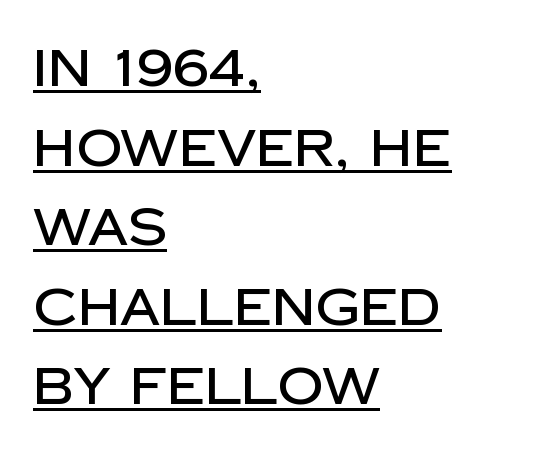
{"serif": "no", "italic": "no", "width": "normal", "stroke_contrast": "low", "x_height": "large", "monospaced": "no", "underline": "yes", "align": "left", "line_spacing": "normal", "line_spacing_ratio": 1.56, "letter_spacing": "normal", "letter_spacing_em": 0.0, "glyph_px": 51}
